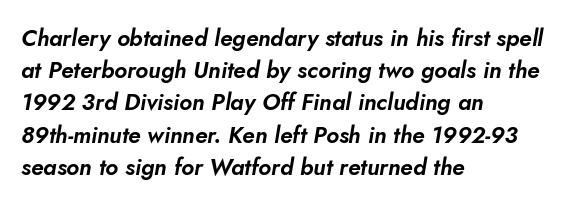
Descenders hang freely into open space. Honestly, the letter spacing is just normal — you wouldn't notice it. Notice how descenders clear the ascenders below comfortably — that's standard leading. These lines are set flush left with a ragged right edge.
